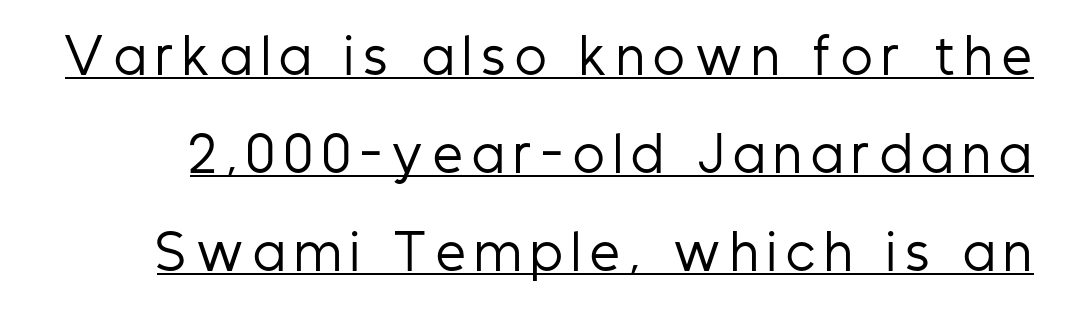
The image shows 47 px regular-weight, condensed sans-serif type, upright; set loose line spacing (2.09x), unusually wide letter spacing (+0.21 em), underlined; low stroke contrast and a medium x-height.
